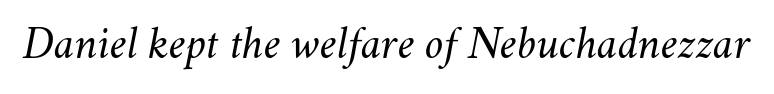
Type without underlining. Here the designer chose a conventional face with non-uniform glyph widths. The axis of the letterforms is tilted away from vertical. Glyph-to-glyph distance matches everyday printed text. Weight: in the light-to-regular range.
